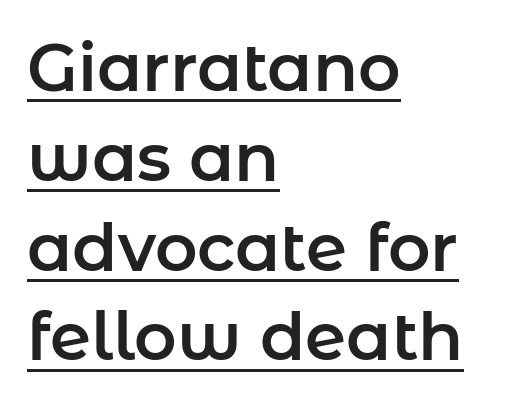
Every word sits above its own underline. The face used here is rendered with its standard letterfit. The typography opts for an upright posture over an oblique one. Horizontal alignment here is leftward, the default for most running prose. Think of a printed novel: that variable character pitch is what you see here. Vertical spacing — default.
